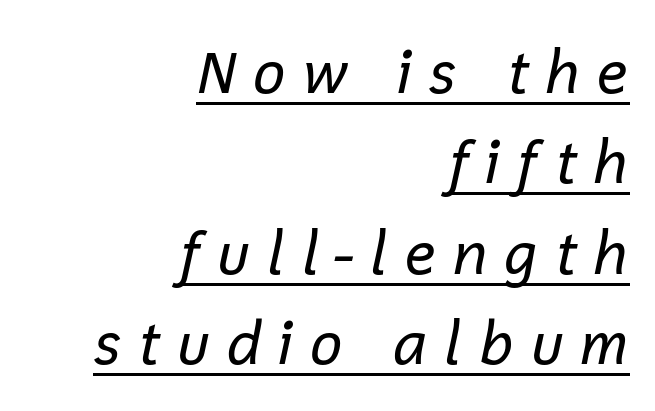
The image shows 59 px regular-weight type, italic (leaning right); set right-aligned, normal line spacing (1.53x), unusually wide letter spacing (+0.25 em), underlined; low stroke contrast and a medium x-height.
